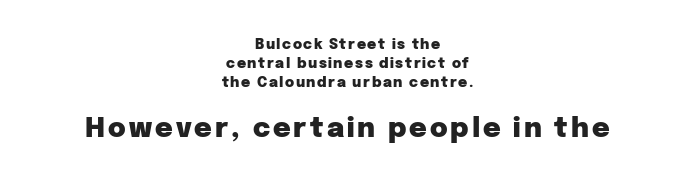
{"italic": "no", "bold": "yes", "underline": "no", "align": "center", "line_spacing": "normal", "line_spacing_ratio": 1.35, "larger_block": "second", "size_ratio": 1.93, "glyph_px": 27}
